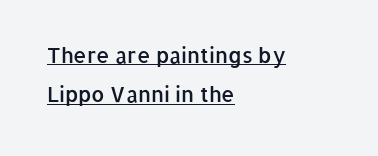
Q: Is the text bold? A: Semi-bold.
Q: Is the text italic (slanted)? A: No, it is upright.
Q: Is the text underlined? A: Yes.
Q: How is the paragraph aligned? A: Left-aligned.
Q: Is the spacing between letters normal or unusually wide? A: Normal.
